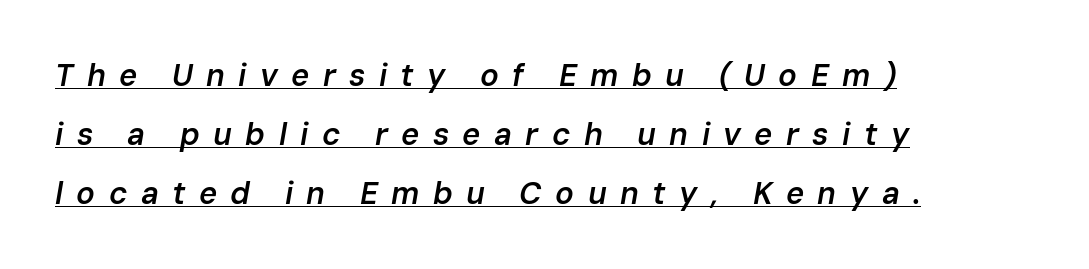
{"italic": "yes", "lean": "right", "slant_degrees": 10, "bold": "semi", "weight": "semibold", "width": "normal", "stroke_contrast": "low", "x_height": "medium", "monospaced": "no", "underline": "yes", "align": "left", "line_spacing": "loose", "line_spacing_ratio": 1.9, "letter_spacing": "wide", "letter_spacing_em": 0.43, "glyph_px": 31}
